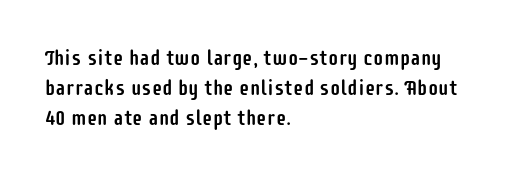
{"italic": "no", "underline": "no", "align": "left", "line_spacing": "normal", "line_spacing_ratio": 1.43, "letter_spacing": "normal", "letter_spacing_em": 0.0, "glyph_px": 21}
